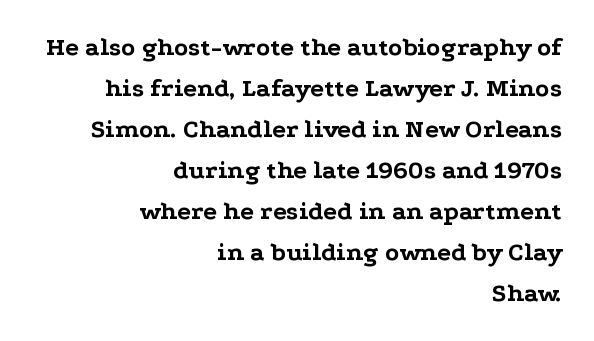
Horizontally, the lines are justified to the trailing edge only. Every stem runs plumb, perpendicular to the baseline. Glance below the letters and you will spot only blank space. No extra tracking has been applied to these lines. Students, observe: this is what conventionally led text looks like. Each glyph is drawn with heavy, bold strokes.
